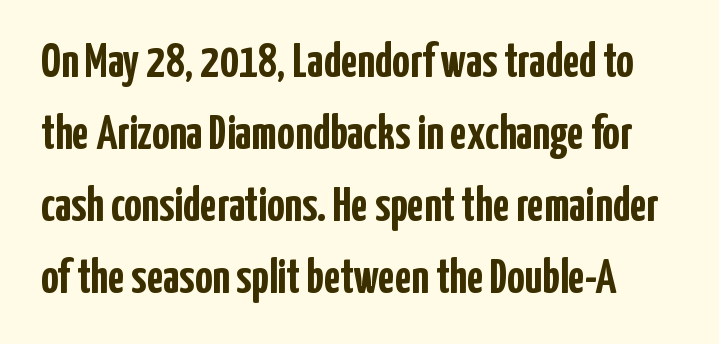
{"serif": "no", "italic": "no", "bold": "yes", "weight": "semibold", "width": "condensed", "stroke_contrast": "low", "x_height": "medium", "monospaced": "no", "underline": "no", "line_spacing": "normal", "line_spacing_ratio": 1.5, "letter_spacing": "normal", "letter_spacing_em": 0.0, "glyph_px": 48}
